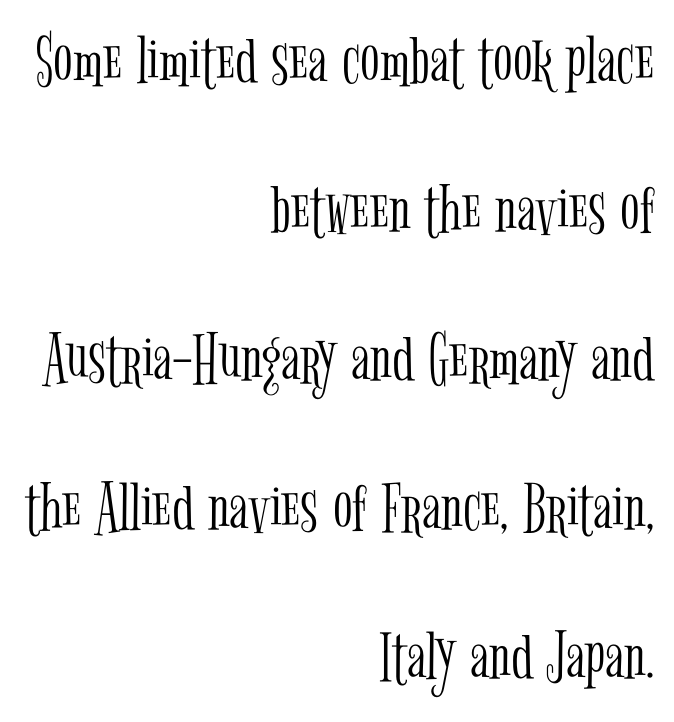
The letters look calm and open, with moderate or lighter stems. Honestly, the letter spacing is just normal — you wouldn't notice it. Typographically, this falls in the serif category. Notice how the passage keeps a crisp vertical edge on the right only. In terms of leading, this rendering errs on the spacious side.
